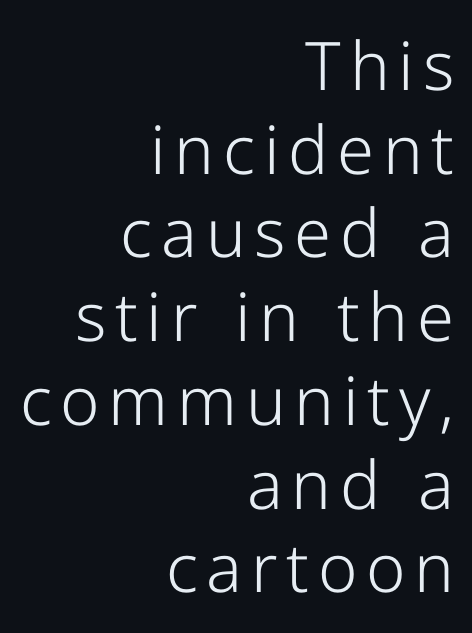
The image shows 67 px light sans-serif type, upright; set right-aligned, normal line spacing (1.25x), not underlined; low stroke contrast and a medium x-height.
